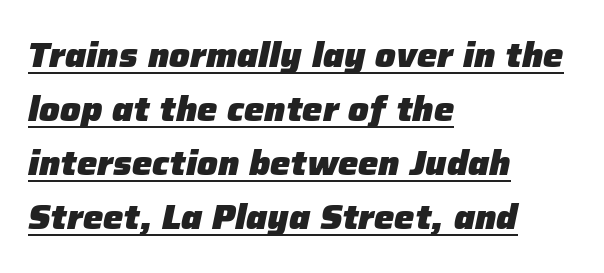
Check the space under the baseline: a stroke is drawn there. Each word holds together tightly as a unit, with standard inter-letter gaps. Looks like regular typesetting: each glyph gets only the width it needs. Horizontal alignment here is leftward, the default for most running prose. Vertical spacing — default. A dark, heavy texture on the line: the type is bold.
